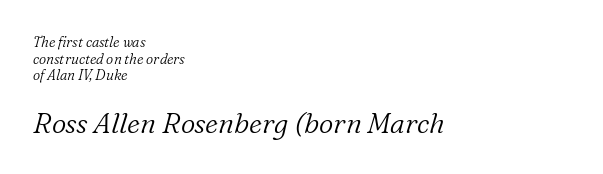
Q: Is the text bold? A: No.
Q: Is the text italic (slanted)? A: Yes, it leans right by about 16 degrees.
Q: Is the typeface a serif or a sans-serif typeface? A: Serif.
Q: Is the text underlined? A: No.
Q: How is the paragraph aligned? A: Left-aligned.
Q: Is the spacing between letters normal or unusually wide? A: Normal.
Q: Which block of text is set in a larger size, the first (top) or the second (bottom)? A: The second (bottom) one.
Q: Width (condensed, normal, or wide)? A: Normal.
Q: Stroke contrast? A: Low.
Q: x-height? A: Medium.
Q: Monospaced? A: No.
